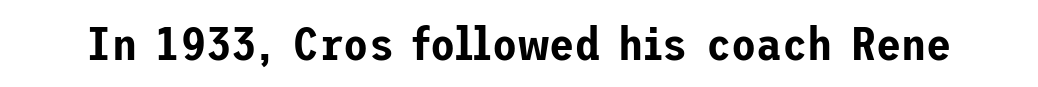
{"serif": "no", "italic": "no", "width": "normal", "stroke_contrast": "low", "x_height": "medium", "underline": "no", "letter_spacing": "normal", "letter_spacing_em": 0.0, "glyph_px": 46}
